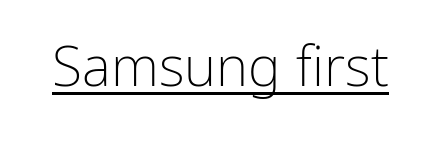
The image shows 55 px light sans-serif type, upright; set normal letter spacing, underlined; low stroke contrast and a medium x-height.
